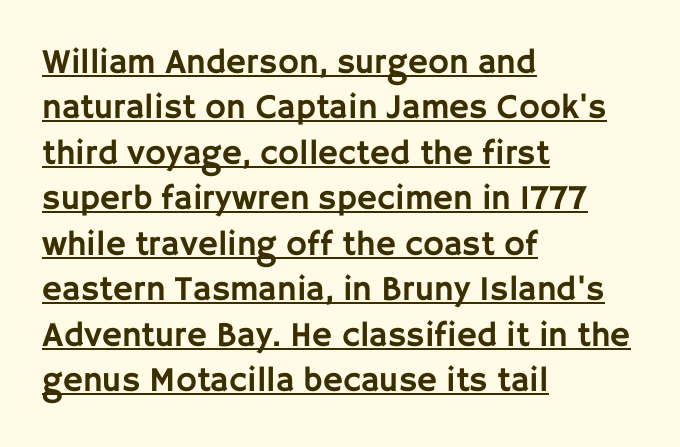
Q: Is the text italic (slanted)? A: No, it is upright.
Q: Is the typeface a serif or a sans-serif typeface? A: Sans-serif.
Q: Is the text underlined? A: Yes.
Q: How is the paragraph aligned? A: Left-aligned.
Q: Is the spacing between letters normal or unusually wide? A: Normal.
Q: Is the spacing between lines tight, normal or loose? A: Normal.
Q: Width (condensed, normal, or wide)? A: Normal.
Q: Stroke contrast? A: Low.
Q: x-height? A: Large.
Q: Monospaced? A: No.
